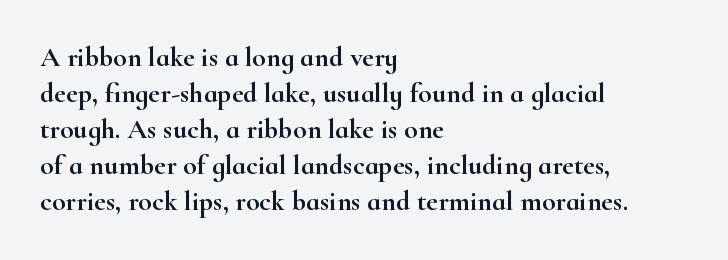
Q: Is the text italic (slanted)? A: No, it is upright.
Q: Is the typeface a serif or a sans-serif typeface? A: Serif.
Q: Is the text underlined? A: No.
Q: How is the paragraph aligned? A: Left-aligned.
Q: Is the spacing between letters normal or unusually wide? A: Normal.
Q: Is the spacing between lines tight, normal or loose? A: Normal.
Q: Width (condensed, normal, or wide)? A: Wide.
Q: Stroke contrast? A: High.
Q: x-height? A: Small.
Q: Monospaced? A: No.
